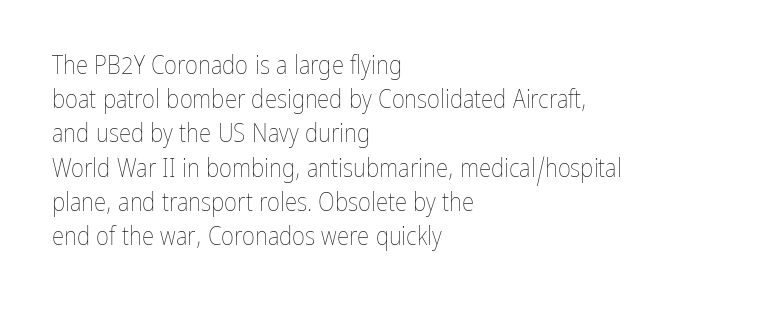
Q: Is the text bold? A: No.
Q: Is the text italic (slanted)? A: No, it is upright.
Q: Is the text underlined? A: No.
Q: How is the paragraph aligned? A: Left-aligned.
Q: Is the spacing between letters normal or unusually wide? A: Normal.
Q: Is the spacing between lines tight, normal or loose? A: Normal.
